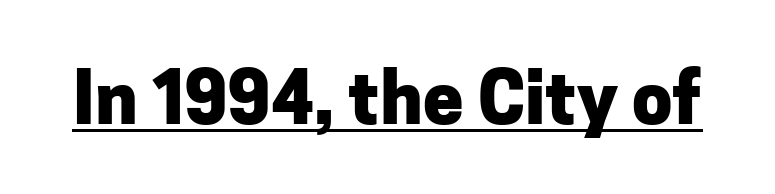
Q: Is the text bold? A: Yes.
Q: Is the text italic (slanted)? A: No, it is upright.
Q: Is the typeface a serif or a sans-serif typeface? A: Sans-serif.
Q: Is the text underlined? A: Yes.
Q: Is the spacing between letters normal or unusually wide? A: Normal.
Q: Width (condensed, normal, or wide)? A: Normal.
Q: Stroke contrast? A: Low.
Q: x-height? A: Medium.
Q: Monospaced? A: No.
